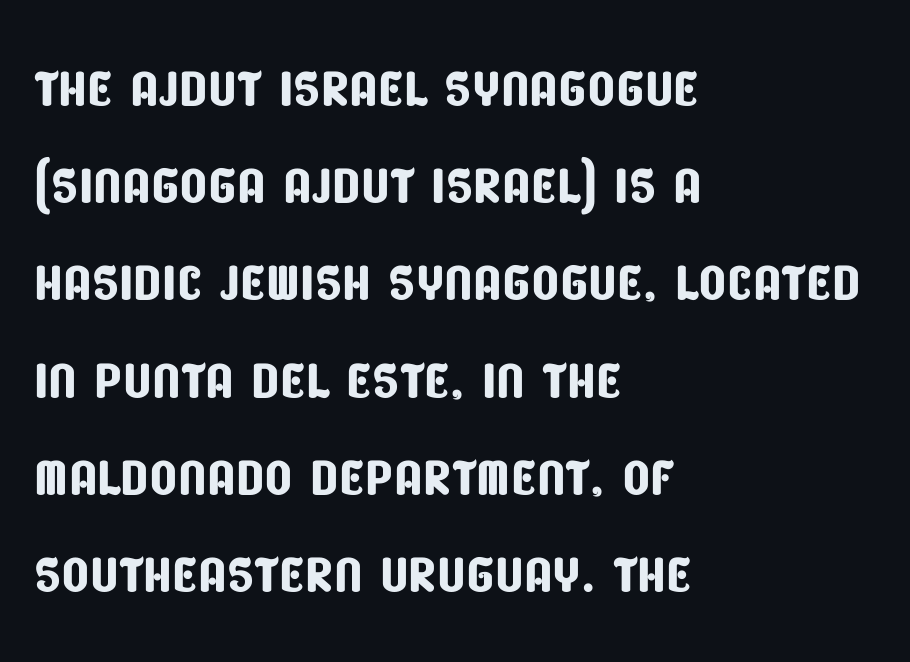
Q: Is the typeface a serif or a sans-serif typeface? A: Sans-serif.
Q: Is the text underlined? A: No.
Q: How is the paragraph aligned? A: Left-aligned.
Q: Is the spacing between letters normal or unusually wide? A: Normal.
Q: Is the spacing between lines tight, normal or loose? A: Normal.
Q: Width (condensed, normal, or wide)? A: Condensed.
Q: Stroke contrast? A: Low.
Q: x-height? A: Large.
Q: Monospaced? A: No.
